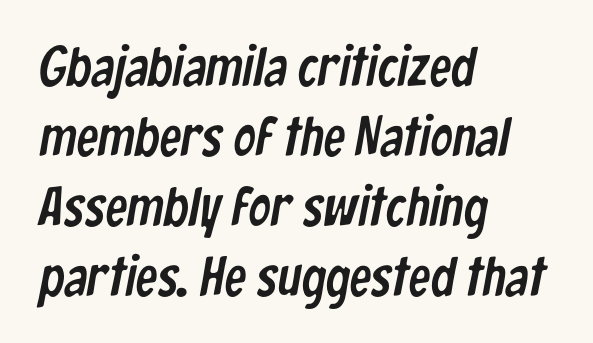
{"serif": "no", "width": "condensed", "stroke_contrast": "low", "x_height": "medium", "monospaced": "no", "underline": "no", "align": "left", "line_spacing": "normal", "line_spacing_ratio": 1.27, "letter_spacing": "normal", "letter_spacing_em": 0.0, "glyph_px": 55}
